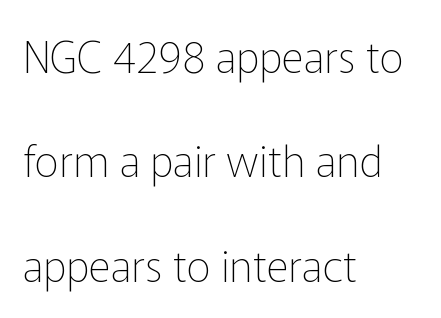
{"serif": "no", "italic": "no", "bold": "no", "weight": "thin", "width": "normal", "stroke_contrast": "low", "x_height": "medium", "monospaced": "no", "underline": "no", "align": "left", "line_spacing": "loose", "line_spacing_ratio": 2.43, "letter_spacing": "normal", "letter_spacing_em": 0.0, "glyph_px": 43}
